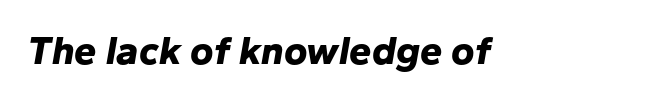
The image shows 40 px bold type, italic (leaning right); set normal letter spacing, not underlined; low stroke contrast and a medium x-height.
